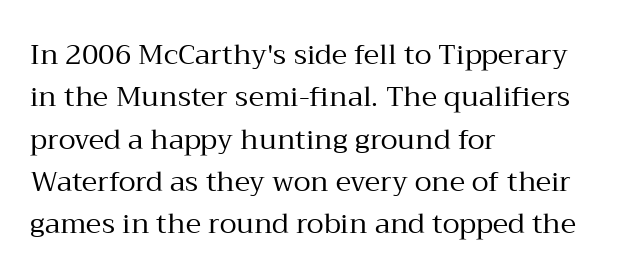
The image shows 28 px regular-weight serif type, upright; set left-aligned, normal line spacing (1.51x), normal letter spacing, not underlined; medium stroke contrast and a medium x-height.
